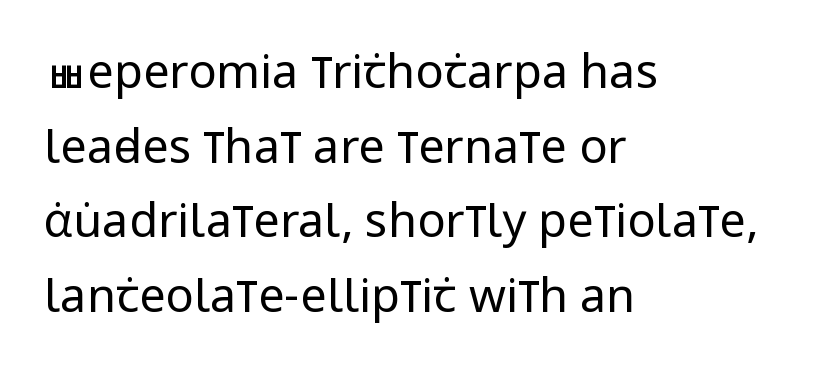
{"serif": "no", "italic": "no", "bold": "no", "weight": "regular", "width": "condensed", "stroke_contrast": "low", "x_height": "large", "monospaced": "no", "underline": "no", "align": "left", "line_spacing": "normal", "line_spacing_ratio": 1.59, "letter_spacing": "normal", "letter_spacing_em": 0.0, "glyph_px": 47}
